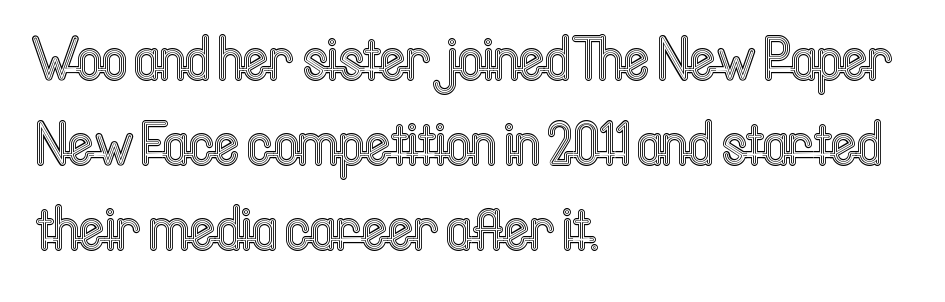
{"italic": "no", "width": "condensed", "x_height": "medium", "monospaced": "no", "underline": "no", "align": "left", "line_spacing": "normal", "line_spacing_ratio": 1.39, "letter_spacing": "normal", "letter_spacing_em": 0.0, "glyph_px": 61}
